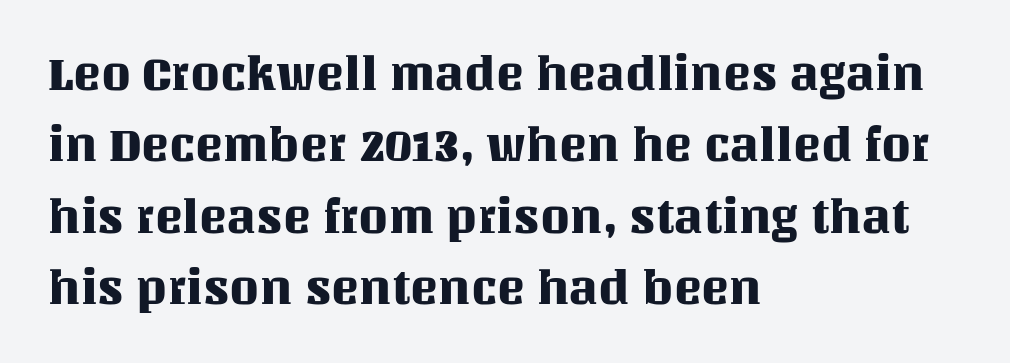
The image shows 47 px text type, upright; set left-aligned, normal line spacing (1.52x), normal letter spacing, not underlined; medium stroke contrast and a large x-height.
